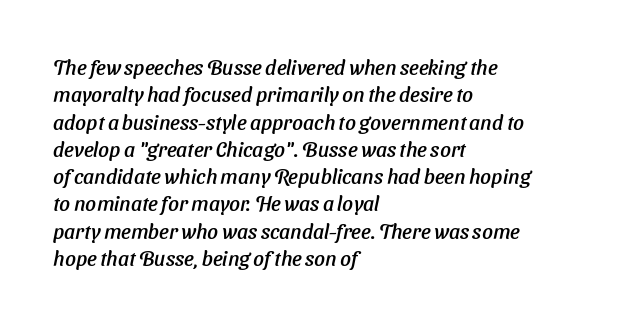
{"underline": "no", "align": "left", "line_spacing": "normal", "line_spacing_ratio": 1.3, "letter_spacing": "normal", "letter_spacing_em": 0.0, "glyph_px": 21}
